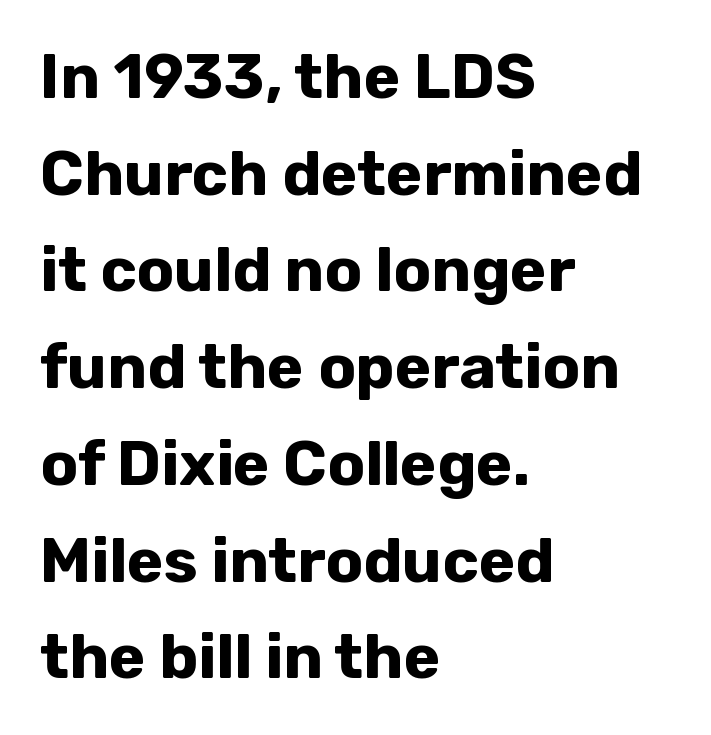
The image shows 62 px bold sans-serif type, upright; set left-aligned, normal line spacing (1.56x), normal letter spacing, not underlined; low stroke contrast and a medium x-height.
